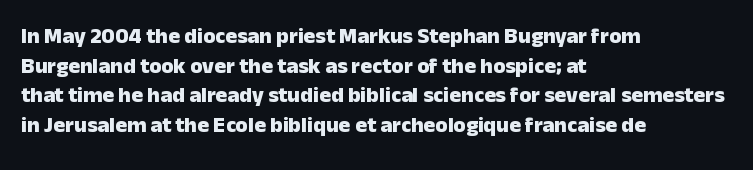
Q: Is the text bold? A: Yes.
Q: Is the text italic (slanted)? A: No, it is upright.
Q: Is the text underlined? A: No.
Q: How is the paragraph aligned? A: Left-aligned.
Q: Is the spacing between letters normal or unusually wide? A: Normal.
Q: Is the spacing between lines tight, normal or loose? A: Normal.
